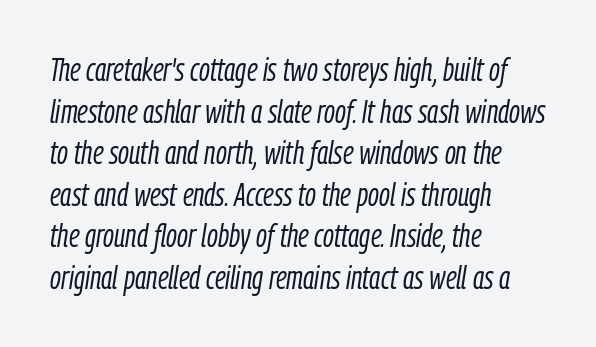
Q: Is the text bold? A: No.
Q: Is the text italic (slanted)? A: Yes, it leans right by about 9 degrees.
Q: Is the text underlined? A: No.
Q: How is the paragraph aligned? A: Left-aligned.
Q: Is the spacing between letters normal or unusually wide? A: Normal.
Q: Is the spacing between lines tight, normal or loose? A: Normal.
Q: Width (condensed, normal, or wide)? A: Condensed.
Q: Stroke contrast? A: Low.
Q: x-height? A: Medium.
Q: Monospaced? A: No.
